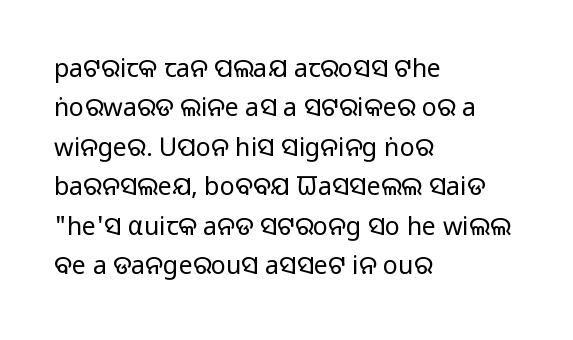
The image shows 25 px text type, upright; set left-aligned, normal line spacing (1.58x), normal letter spacing, not underlined.
